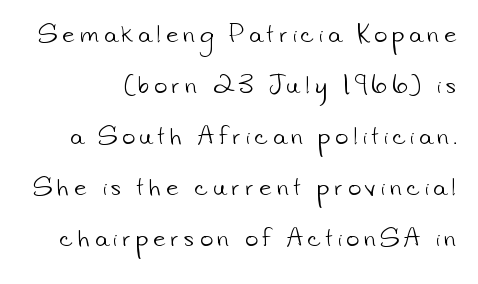
The image shows 22 px text type; set loose line spacing (2.32x), unusually wide letter spacing (+0.23 em), not underlined.
